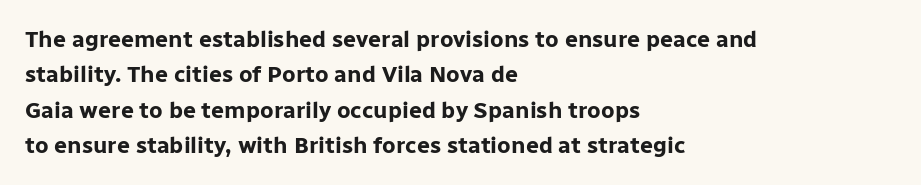
{"italic": "no", "bold": "yes", "underline": "no", "align": "left", "line_spacing": "normal", "line_spacing_ratio": 1.54, "letter_spacing": "normal", "letter_spacing_em": 0.0, "glyph_px": 23}
